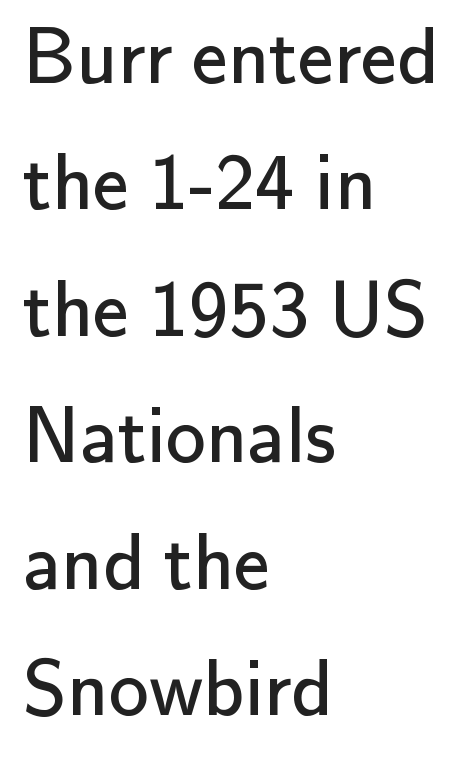
The image shows 80 px regular-weight sans-serif type, upright; set left-aligned, normal line spacing (1.58x), normal letter spacing, not underlined; low stroke contrast and a small x-height.
